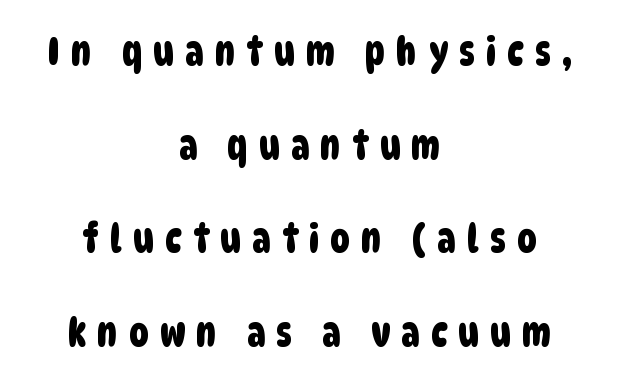
{"serif": "no", "width": "condensed", "stroke_contrast": "low", "x_height": "large", "monospaced": "no", "underline": "no", "align": "center", "line_spacing": "loose", "line_spacing_ratio": 2.4, "letter_spacing": "wide", "letter_spacing_em": 0.29, "glyph_px": 39}
